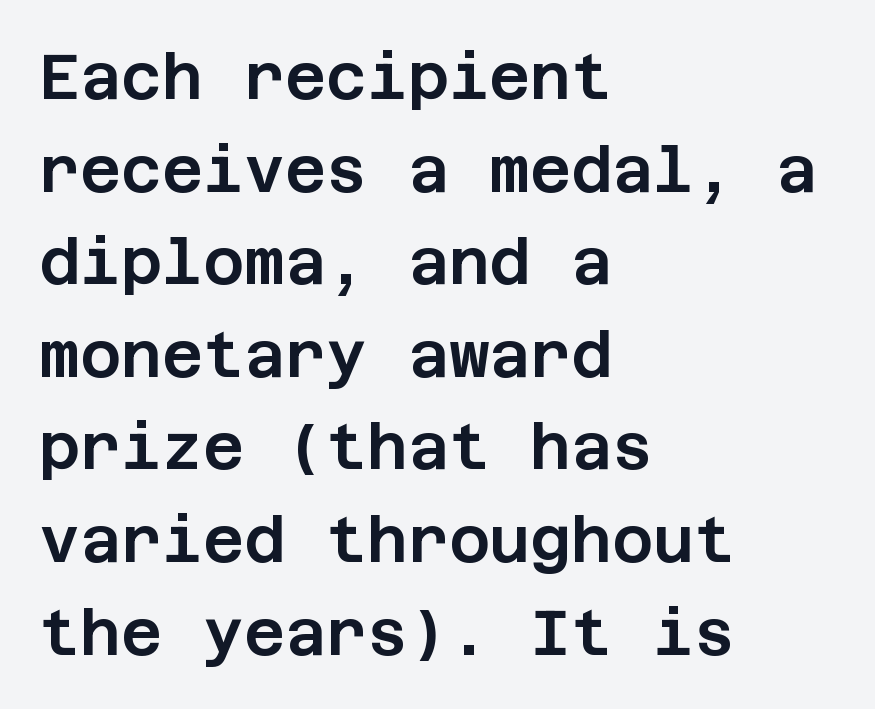
{"serif": "no", "italic": "no", "width": "normal", "stroke_contrast": "low", "x_height": "large", "underline": "no", "align": "left", "line_spacing": "normal", "line_spacing_ratio": 1.47, "letter_spacing": "normal", "letter_spacing_em": 0.0, "glyph_px": 63}
